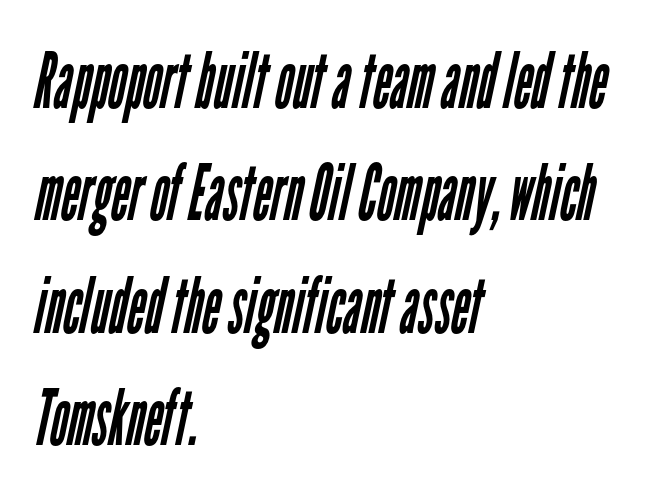
Q: Is the text bold? A: No.
Q: Is the typeface a serif or a sans-serif typeface? A: Sans-serif.
Q: Is the text underlined? A: No.
Q: How is the paragraph aligned? A: Left-aligned.
Q: Is the spacing between letters normal or unusually wide? A: Normal.
Q: Is the spacing between lines tight, normal or loose? A: Normal.
Q: Width (condensed, normal, or wide)? A: Condensed.
Q: Stroke contrast? A: Low.
Q: x-height? A: Medium.
Q: Monospaced? A: No.
